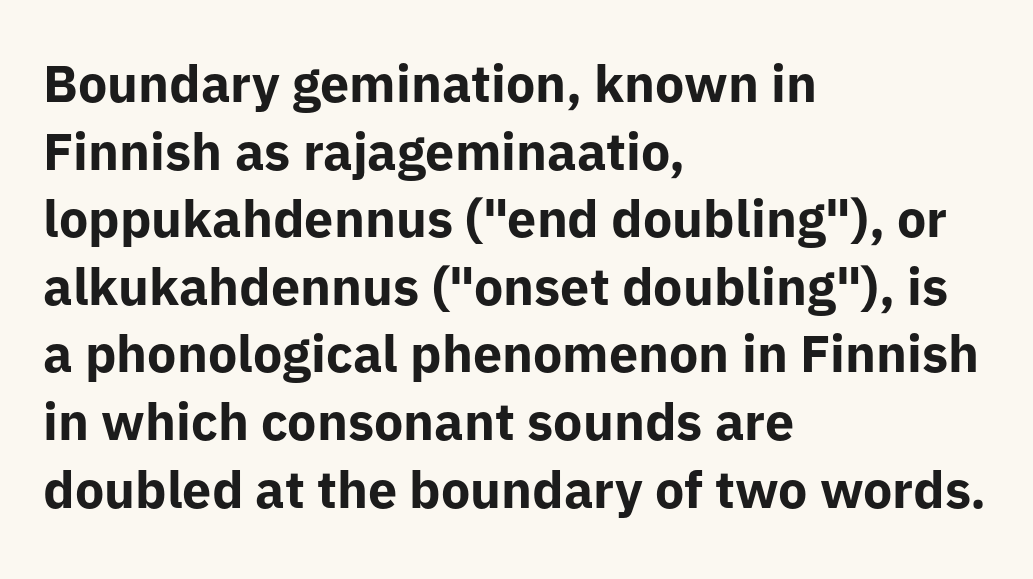
The image shows 52 px bold sans-serif type, upright; set left-aligned, normal line spacing (1.3x), normal letter spacing, not underlined; low stroke contrast and a medium x-height.
